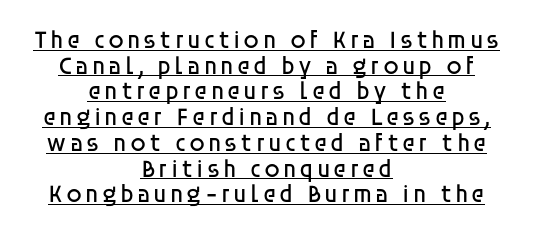
The image shows 25 px text type, upright; set centered, tight line spacing (1.03x), underlined.
